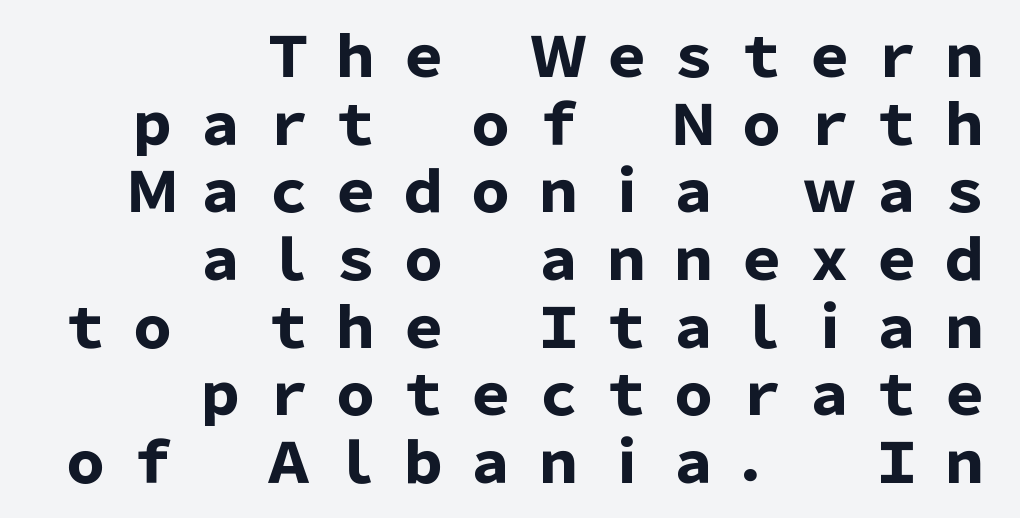
The image shows 55 px heavy sans-serif type, upright; set right-aligned, line spacing 1.23x, unusually wide letter spacing (+0.23 em), not underlined; low stroke contrast and a medium x-height.
